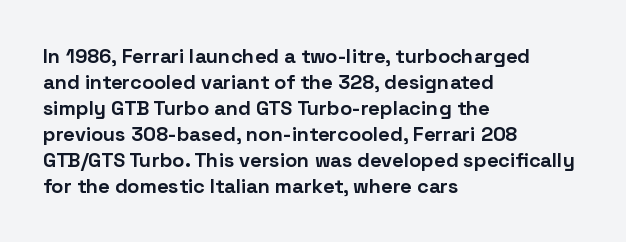
The image shows 20 px bold type, upright; set left-aligned, normal line spacing (1.3x), normal letter spacing, not underlined.
